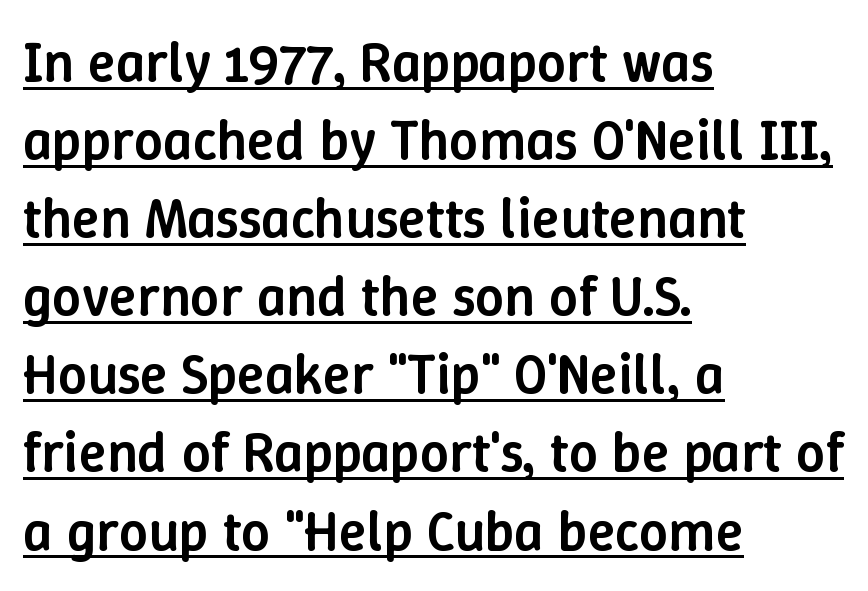
{"italic": "no", "bold": "semi", "weight": "semibold", "width": "normal", "stroke_contrast": "low", "x_height": "medium", "monospaced": "no", "underline": "yes", "align": "left", "line_spacing": "normal", "line_spacing_ratio": 1.37, "letter_spacing": "normal", "letter_spacing_em": 0.0, "glyph_px": 57}
